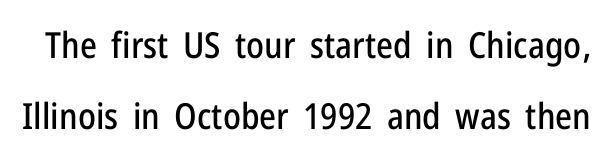
Q: Is the text italic (slanted)? A: No, it is upright.
Q: Is the typeface a serif or a sans-serif typeface? A: Sans-serif.
Q: Is the text underlined? A: No.
Q: Is the spacing between letters normal or unusually wide? A: Normal.
Q: Is the spacing between lines tight, normal or loose? A: Loose.
Q: Width (condensed, normal, or wide)? A: Condensed.
Q: Stroke contrast? A: Low.
Q: x-height? A: Medium.
Q: Monospaced? A: No.
